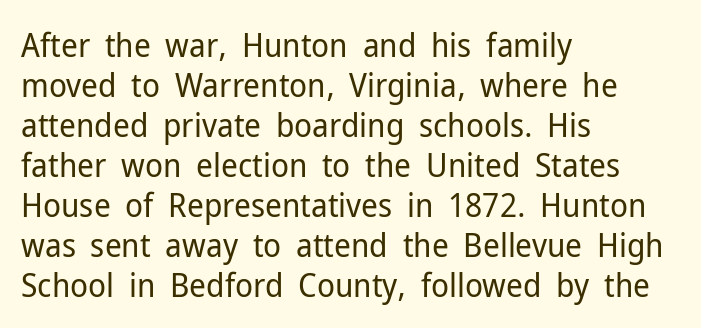
The image shows 33 px regular-weight sans-serif type, upright; set left-aligned, line spacing 1.21x, normal letter spacing, not underlined; low stroke contrast and a medium x-height.
